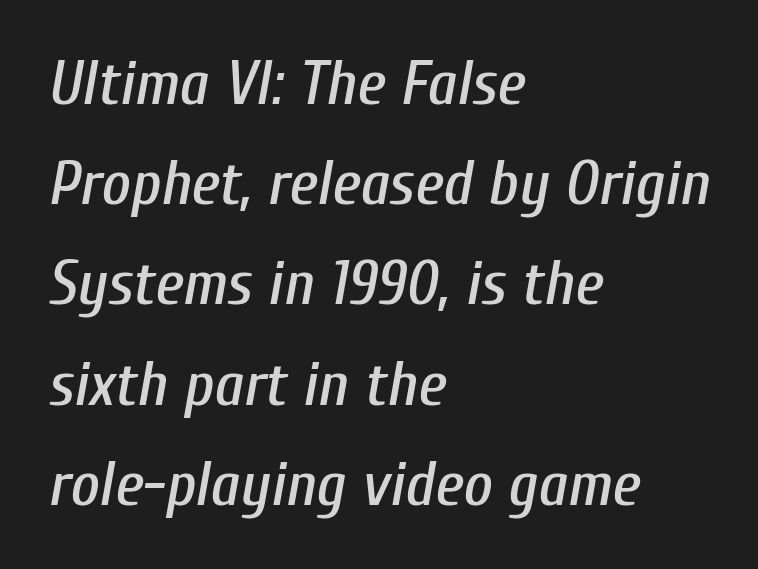
The image shows 63 px condensed type, italic (leaning right); set left-aligned, normal line spacing (1.59x), normal letter spacing, not underlined; low stroke contrast and a medium x-height.
